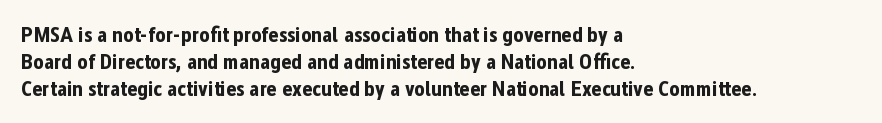
A typesetter would mark this as roman, not italic. What stands out about the letter spacing? Nothing — it is the standard amount. The baseline area is clear. Caption: bold face, heavy strokes.
